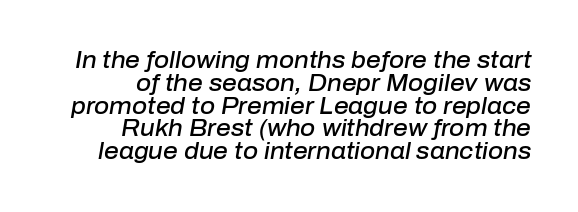
The image shows 23 px text type, italic (leaning right); set right-aligned, tight line spacing (0.99x), normal letter spacing, not underlined.
